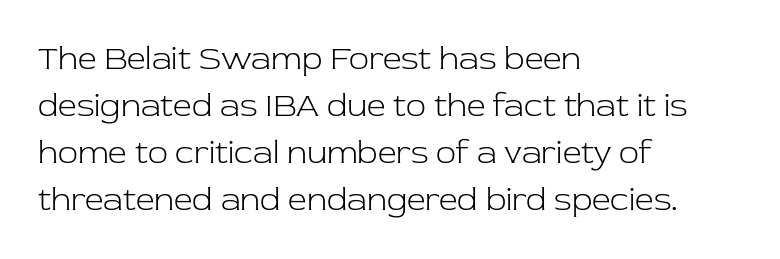
To sum up the face: it has serifs. Compared with a typical body face, this is equally light or lighter still. What stands out about the letter spacing? Nothing — it is the standard amount. Horizontal bands of white between lines are of average thickness.
